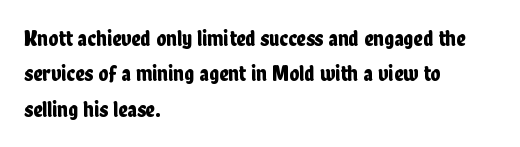
The image shows 23 px text type, upright; set left-aligned, normal line spacing (1.54x), normal letter spacing, not underlined.
